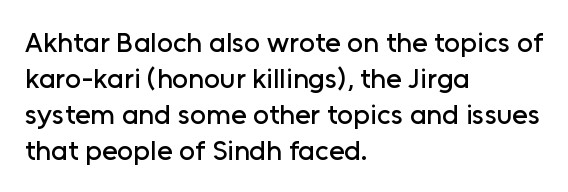
Nobody drew a line under any word here. Think of a printed novel: that variable character pitch is what you see here. Each line starts at the same left margin while the right side varies. What's the leading like? Ordinary, nothing unusual.
